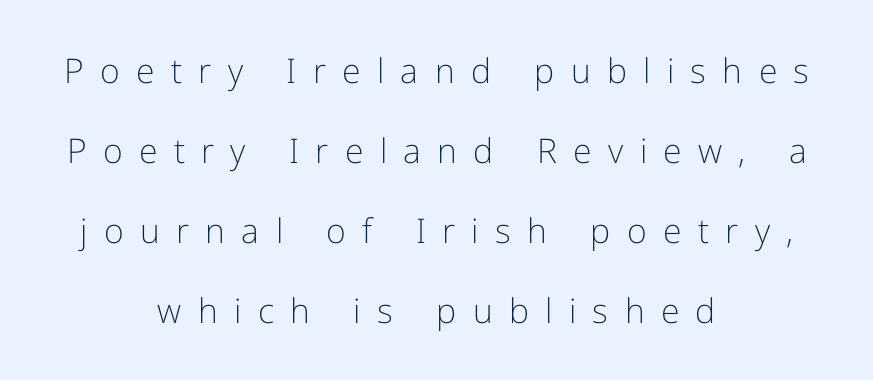
{"serif": "no", "italic": "no", "bold": "no", "weight": "light", "width": "normal", "stroke_contrast": "low", "x_height": "medium", "monospaced": "no", "underline": "no", "align": "center", "line_spacing": "loose", "line_spacing_ratio": 2.35, "letter_spacing": "wide", "letter_spacing_em": 0.48, "glyph_px": 34}
